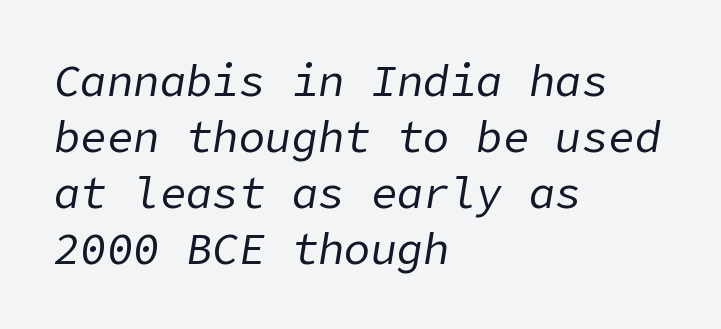
Characters are canted at an angle relative to the baseline's perpendicular. Descender tails drop into unmarked territory. Every row of glyphs begins at an identical x-position on the left. Evenly set lines give the paragraph a standard silhouette. The strokes are not fattened; the text isn't bold. Standard letterfit; no display-style spreading of the glyphs.
